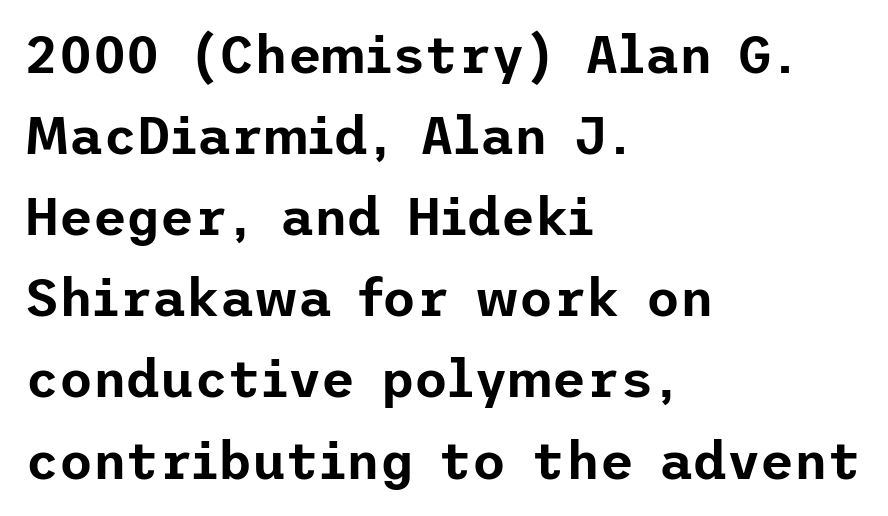
Q: Is the text italic (slanted)? A: No, it is upright.
Q: Is the typeface a serif or a sans-serif typeface? A: Sans-serif.
Q: Is the text underlined? A: No.
Q: How is the paragraph aligned? A: Left-aligned.
Q: Is the spacing between letters normal or unusually wide? A: Normal.
Q: Is the spacing between lines tight, normal or loose? A: Normal.
Q: Width (condensed, normal, or wide)? A: Normal.
Q: Stroke contrast? A: Low.
Q: x-height? A: Medium.
